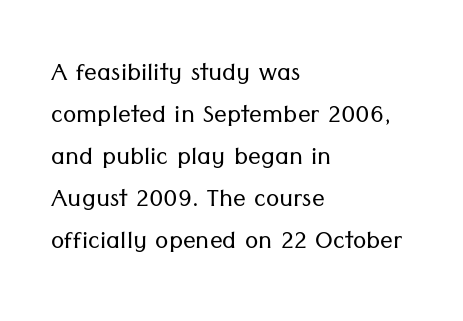
The image shows 32 px light sans-serif type, upright; set left-aligned, normal line spacing (1.31x), normal letter spacing, not underlined; low stroke contrast and a medium x-height.
